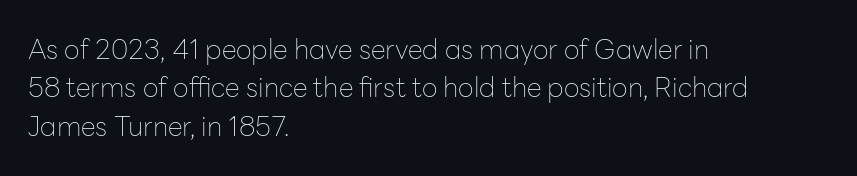
The image shows 27 px text type, upright; set left-aligned, normal line spacing (1.42x), normal letter spacing, not underlined.
